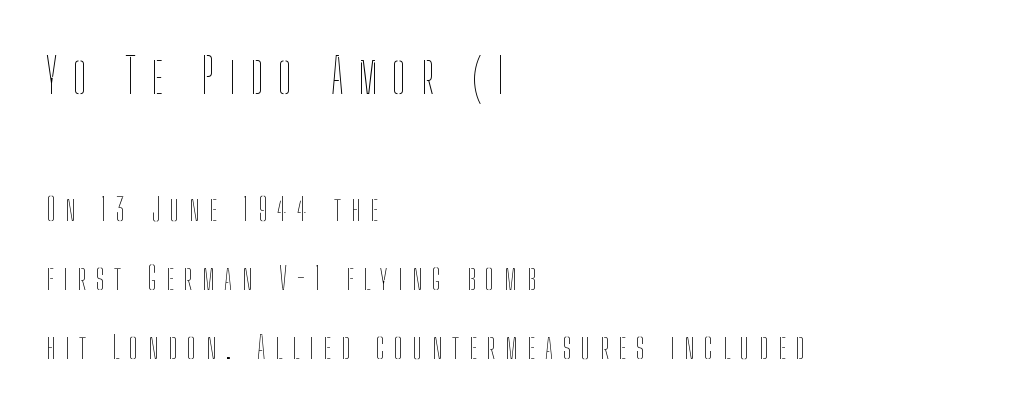
{"italic": "no", "bold": "no", "weight": "thin", "width": "condensed", "stroke_contrast": "low", "x_height": "medium", "monospaced": "no", "underline": "no", "align": "left", "line_spacing": "loose", "line_spacing_ratio": 2.17, "letter_spacing": "wide", "letter_spacing_em": 0.31, "larger_block": "first", "size_ratio": 1.5, "glyph_px": 48}
